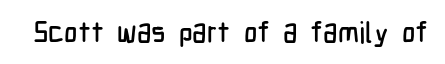
The image shows 29 px condensed sans-serif type, upright; set normal letter spacing, not underlined; low stroke contrast and a medium x-height.
